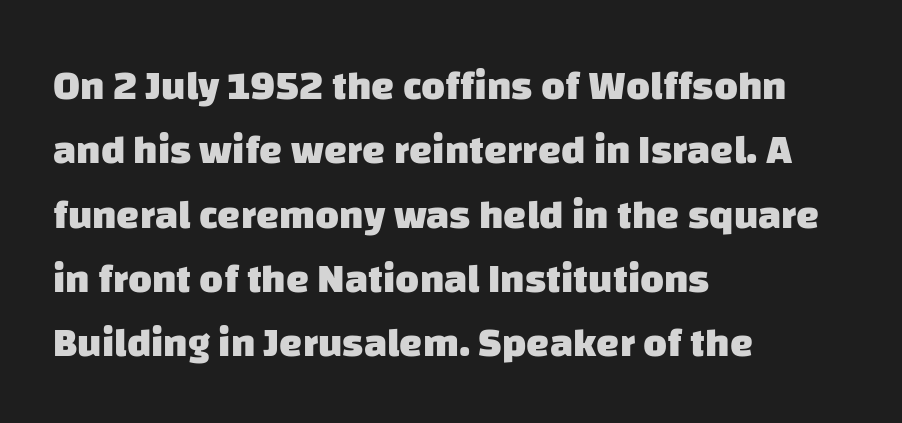
{"serif": "no", "bold": "yes", "weight": "heavy", "width": "normal", "stroke_contrast": "low", "x_height": "large", "monospaced": "no", "underline": "no", "align": "left", "line_spacing": "normal", "line_spacing_ratio": 1.57, "letter_spacing": "normal", "letter_spacing_em": 0.0, "glyph_px": 41}
